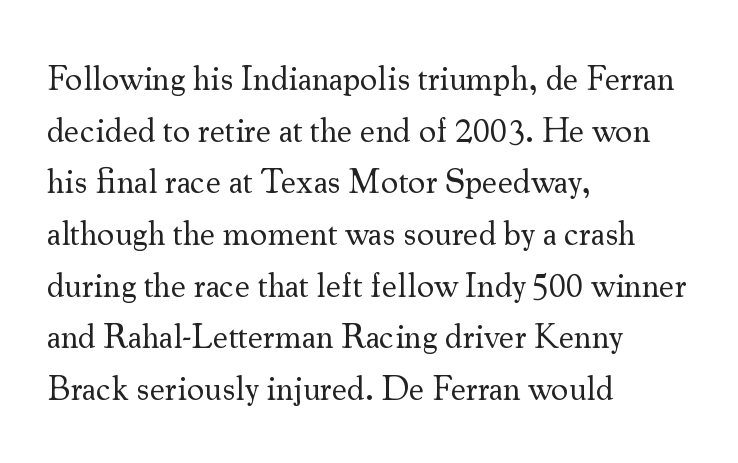
Q: Is the text bold? A: No.
Q: Is the text italic (slanted)? A: No, it is upright.
Q: Is the typeface a serif or a sans-serif typeface? A: Serif.
Q: Is the text underlined? A: No.
Q: How is the paragraph aligned? A: Left-aligned.
Q: Is the spacing between letters normal or unusually wide? A: Normal.
Q: Is the spacing between lines tight, normal or loose? A: Normal.
Q: Width (condensed, normal, or wide)? A: Normal.
Q: Stroke contrast? A: Medium.
Q: x-height? A: Small.
Q: Monospaced? A: No.
